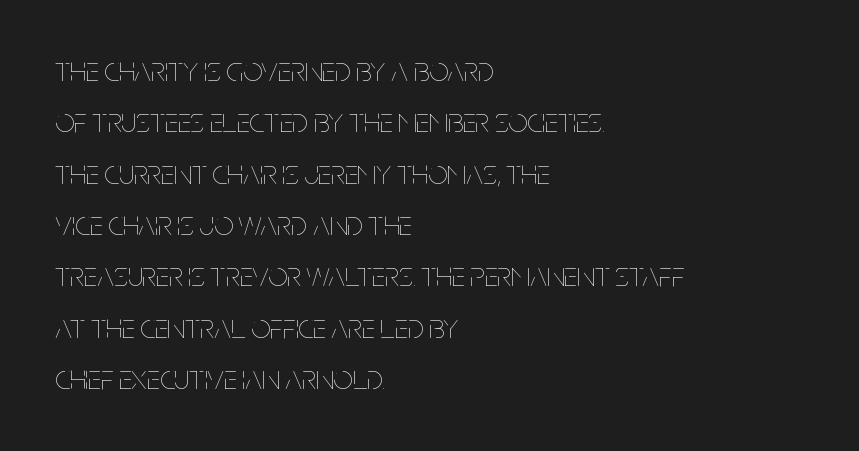
No chunkiness to these letters — they're not bold. The text block is weighted toward the left margin, trailing off unevenly rightward. Lines of text with bare space underneath. Horizontal bands of white between lines are of average thickness. Notice how the stems are strictly vertical — no italics here.
